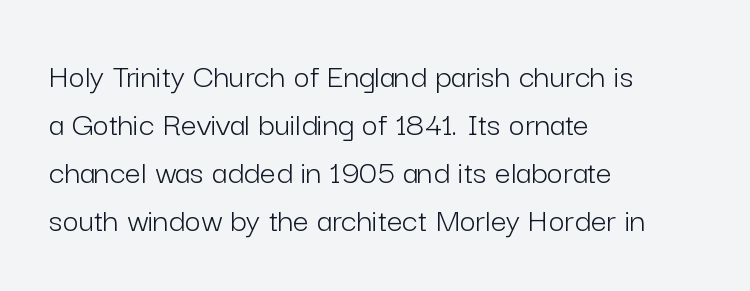
Q: Is the text bold? A: No.
Q: Is the text italic (slanted)? A: No, it is upright.
Q: Is the typeface a serif or a sans-serif typeface? A: Sans-serif.
Q: Is the text underlined? A: No.
Q: How is the paragraph aligned? A: Left-aligned.
Q: Is the spacing between letters normal or unusually wide? A: Normal.
Q: Is the spacing between lines tight, normal or loose? A: Normal.
Q: Width (condensed, normal, or wide)? A: Normal.
Q: Stroke contrast? A: Low.
Q: x-height? A: Medium.
Q: Monospaced? A: No.
